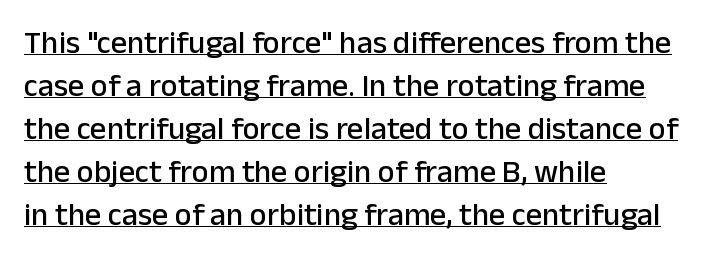
The image shows 32 px sans-serif type, upright; set left-aligned, normal line spacing (1.34x), normal letter spacing, underlined; low stroke contrast and a medium x-height.
